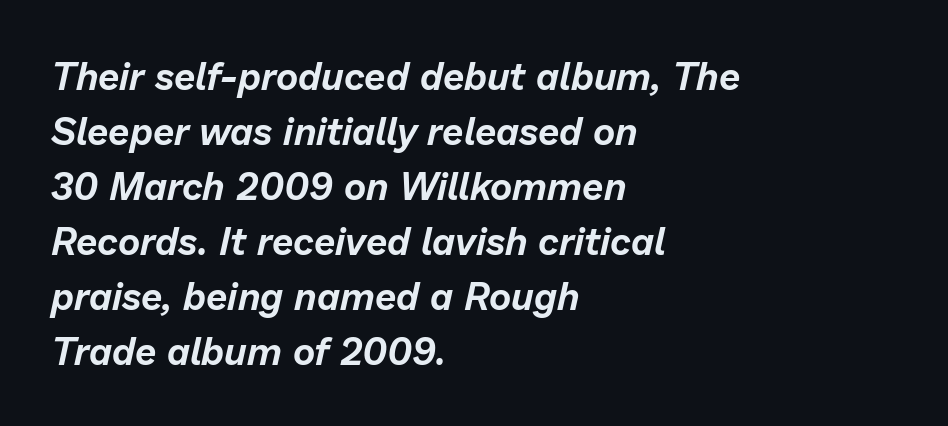
{"italic": "yes", "lean": "right", "slant_degrees": 13, "width": "normal", "stroke_contrast": "low", "x_height": "medium", "monospaced": "no", "underline": "no", "align": "left", "line_spacing": "normal", "line_spacing_ratio": 1.45, "letter_spacing": "normal", "letter_spacing_em": 0.0, "glyph_px": 38}
